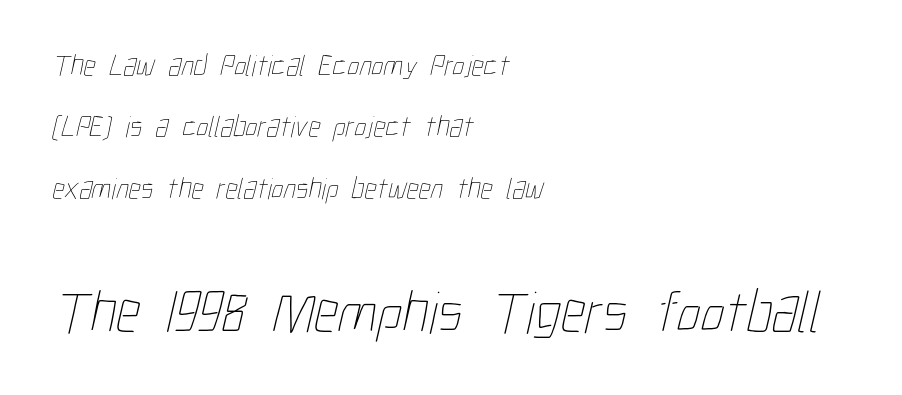
{"bold": "no", "weight": "thin", "width": "condensed", "stroke_contrast": "low", "x_height": "medium", "monospaced": "no", "underline": "no", "align": "left", "line_spacing": "loose", "line_spacing_ratio": 2.05, "letter_spacing": "normal", "letter_spacing_em": 0.0, "larger_block": "second", "size_ratio": 2.0, "glyph_px": 60}
